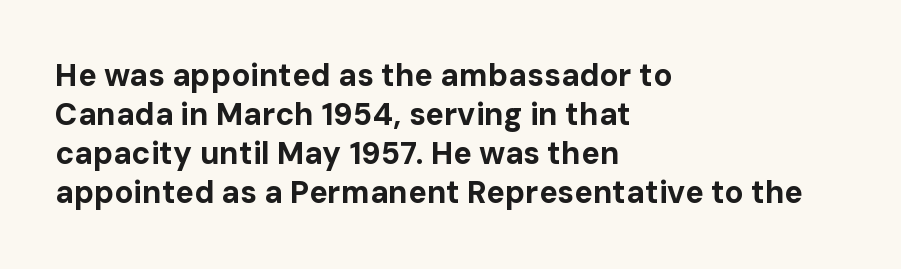
{"serif": "no", "italic": "no", "bold": "yes", "weight": "bold", "width": "normal", "stroke_contrast": "low", "x_height": "medium", "monospaced": "no", "underline": "no", "align": "left", "line_spacing": "normal", "line_spacing_ratio": 1.26, "letter_spacing": "normal", "letter_spacing_em": 0.0, "glyph_px": 31}
